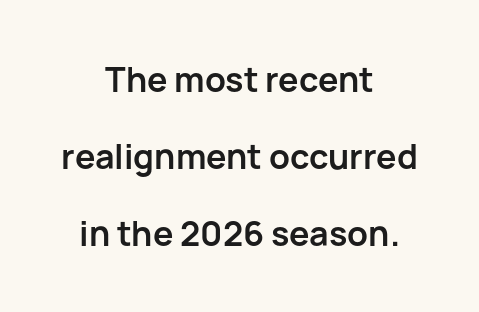
The image shows 34 px semibold sans-serif type, upright; set centered, loose line spacing (2.26x), normal letter spacing, not underlined; low stroke contrast and a medium x-height.
